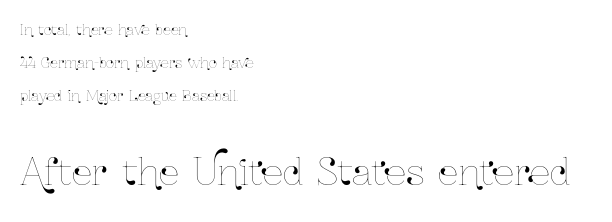
{"italic": "no", "width": "condensed", "stroke_contrast": "low", "x_height": "medium", "monospaced": "no", "underline": "no", "align": "left", "line_spacing": "loose", "line_spacing_ratio": 2.36, "letter_spacing": "normal", "letter_spacing_em": 0.0, "larger_block": "second", "size_ratio": 2.57, "glyph_px": 36}
